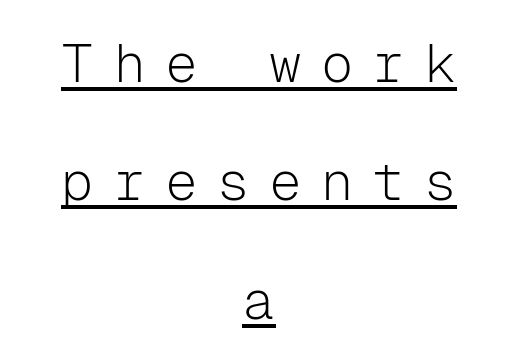
Q: Is the text bold? A: No.
Q: Is the text italic (slanted)? A: No, it is upright.
Q: Is the typeface a serif or a sans-serif typeface? A: Sans-serif.
Q: Is the text underlined? A: Yes.
Q: How is the paragraph aligned? A: Centered.
Q: Is the spacing between letters normal or unusually wide? A: Unusually wide.
Q: Is the spacing between lines tight, normal or loose? A: Loose.
Q: Width (condensed, normal, or wide)? A: Normal.
Q: Stroke contrast? A: Low.
Q: x-height? A: Medium.
Q: Monospaced? A: Yes.
